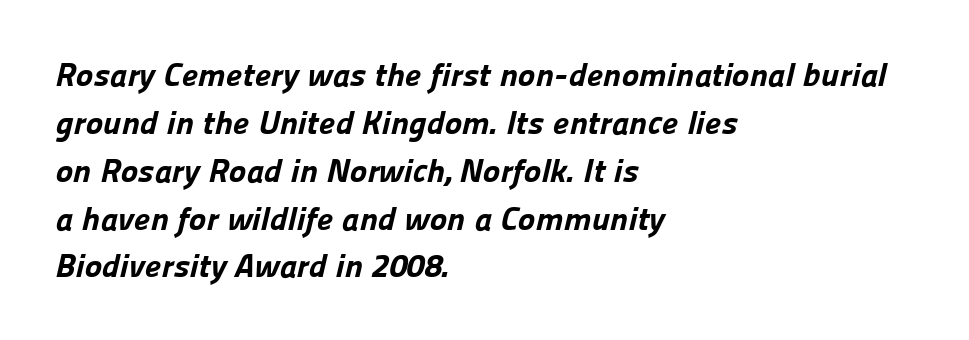
{"serif": "no", "bold": "yes", "weight": "bold", "width": "normal", "stroke_contrast": "low", "x_height": "medium", "monospaced": "no", "underline": "no", "align": "left", "line_spacing": "normal", "line_spacing_ratio": 1.45, "letter_spacing": "normal", "letter_spacing_em": 0.0, "glyph_px": 33}
